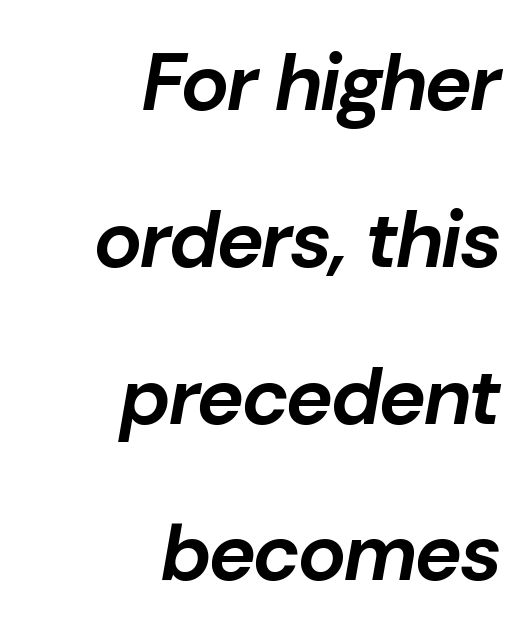
{"italic": "yes", "lean": "right", "slant_degrees": 10, "bold": "yes", "weight": "bold", "width": "normal", "stroke_contrast": "low", "x_height": "medium", "monospaced": "no", "underline": "no", "align": "right", "line_spacing": "loose", "line_spacing_ratio": 1.96, "letter_spacing": "normal", "letter_spacing_em": 0.0, "glyph_px": 80}
